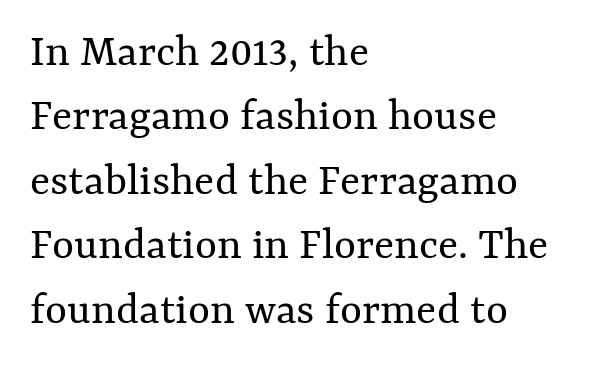
The image shows 47 px regular-weight type, upright; set left-aligned, normal line spacing (1.37x), normal letter spacing, not underlined; medium stroke contrast and a medium x-height.
